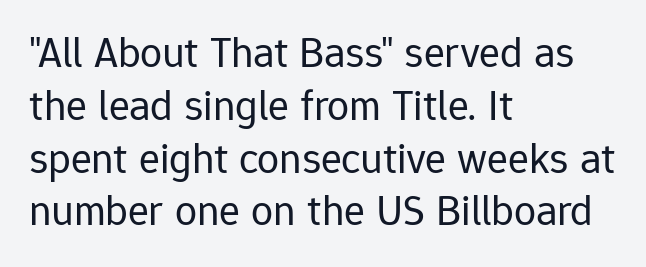
{"serif": "no", "italic": "no", "bold": "no", "weight": "regular", "width": "normal", "stroke_contrast": "low", "x_height": "medium", "monospaced": "no", "underline": "no", "align": "left", "line_spacing_ratio": 1.2, "letter_spacing": "normal", "letter_spacing_em": 0.0, "glyph_px": 44}
